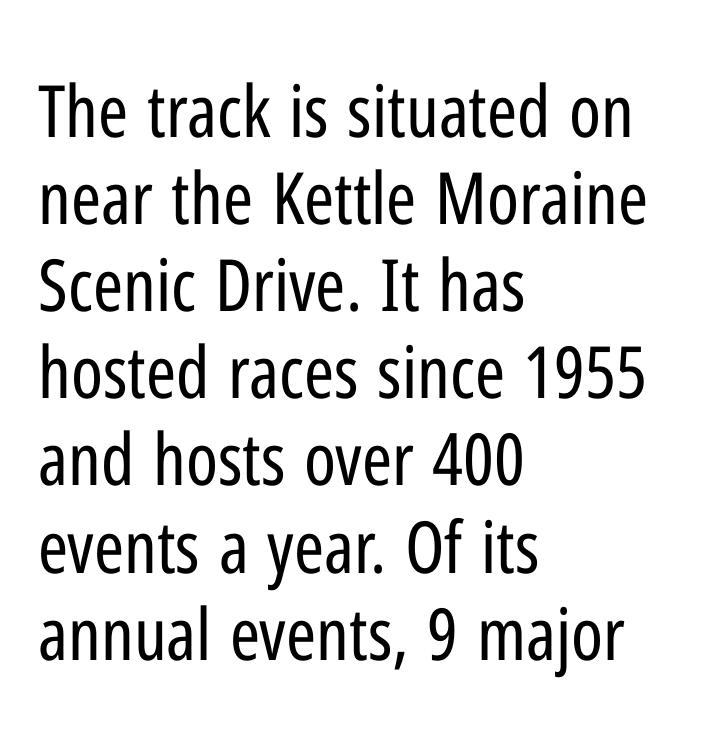
Q: Is the text bold? A: No.
Q: Is the text italic (slanted)? A: No, it is upright.
Q: Is the typeface a serif or a sans-serif typeface? A: Sans-serif.
Q: Is the text underlined? A: No.
Q: How is the paragraph aligned? A: Left-aligned.
Q: Is the spacing between letters normal or unusually wide? A: Normal.
Q: Width (condensed, normal, or wide)? A: Condensed.
Q: Stroke contrast? A: Low.
Q: x-height? A: Medium.
Q: Monospaced? A: No.
